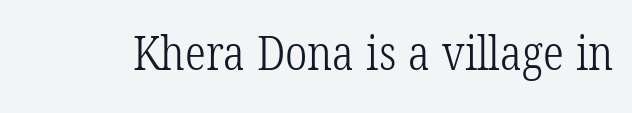
Q: Is the text bold? A: No.
Q: Is the typeface a serif or a sans-serif typeface? A: Serif.
Q: Is the text underlined? A: No.
Q: Is the spacing between letters normal or unusually wide? A: Normal.
Q: Width (condensed, normal, or wide)? A: Condensed.
Q: Stroke contrast? A: Low.
Q: x-height? A: Medium.
Q: Monospaced? A: No.
